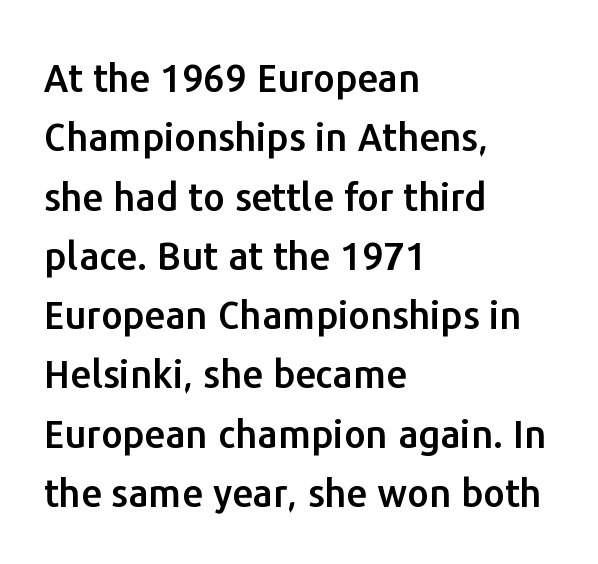
Q: Is the text italic (slanted)? A: No, it is upright.
Q: Is the typeface a serif or a sans-serif typeface? A: Sans-serif.
Q: Is the text underlined? A: No.
Q: How is the paragraph aligned? A: Left-aligned.
Q: Is the spacing between letters normal or unusually wide? A: Normal.
Q: Is the spacing between lines tight, normal or loose? A: Normal.
Q: Width (condensed, normal, or wide)? A: Normal.
Q: Stroke contrast? A: Low.
Q: x-height? A: Medium.
Q: Monospaced? A: No.
